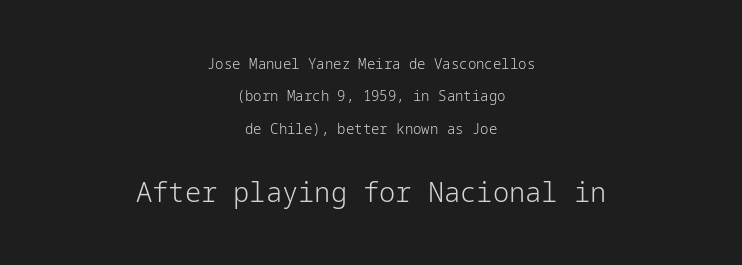
The image shows 27 px text type, upright; set centered, loose line spacing (2.32x), normal letter spacing, not underlined; the second (bottom) block is 1.93x larger.
